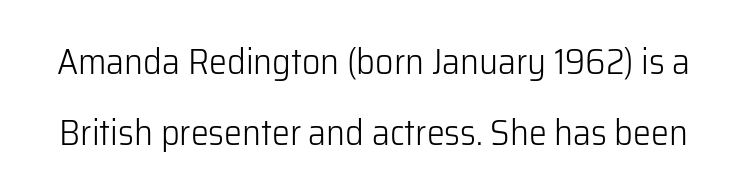
Q: Is the text bold? A: No.
Q: Is the text italic (slanted)? A: No, it is upright.
Q: Is the typeface a serif or a sans-serif typeface? A: Sans-serif.
Q: Is the text underlined? A: No.
Q: Is the spacing between letters normal or unusually wide? A: Normal.
Q: Is the spacing between lines tight, normal or loose? A: Loose.
Q: Width (condensed, normal, or wide)? A: Normal.
Q: Stroke contrast? A: Low.
Q: x-height? A: Medium.
Q: Monospaced? A: No.
